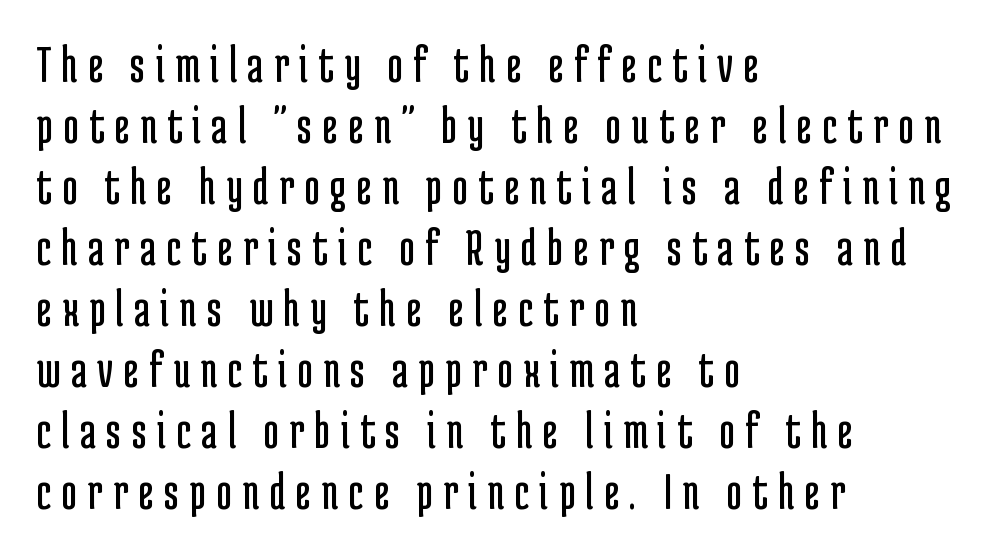
{"serif": "no", "italic": "no", "bold": "no", "weight": "regular", "width": "condensed", "stroke_contrast": "low", "x_height": "medium", "monospaced": "no", "underline": "no", "align": "left", "line_spacing": "tight", "line_spacing_ratio": 1.13, "glyph_px": 54}
